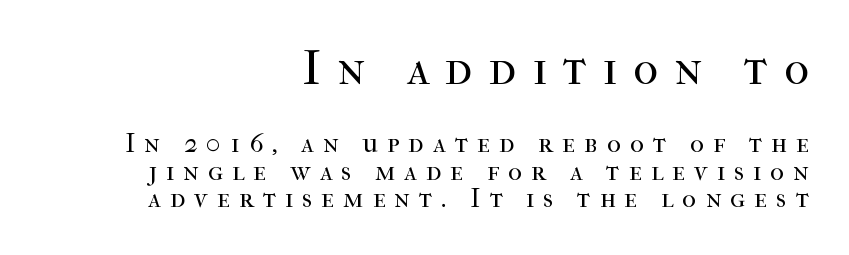
{"serif": "yes", "italic": "no", "bold": "no", "weight": "regular", "width": "normal", "stroke_contrast": "high", "x_height": "medium", "monospaced": "no", "underline": "no", "align": "right", "line_spacing": "tight", "line_spacing_ratio": 1.02, "letter_spacing": "wide", "letter_spacing_em": 0.33, "larger_block": "first", "size_ratio": 1.78, "glyph_px": 48}
